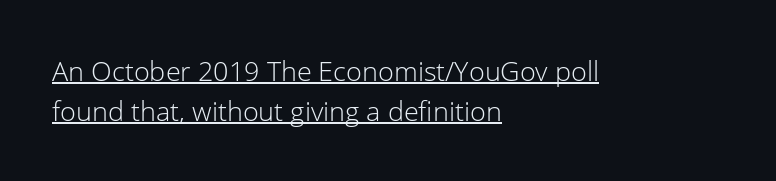
Is the stroke heavy? The answer is a plain regular-or-lighter. No italicization has been applied; the sample stays upright. Quick note: interline space is typical. The rendering uses the underline text-decoration.
